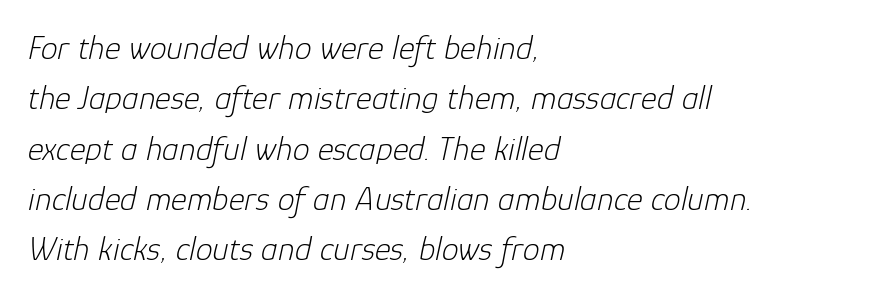
{"italic": "yes", "lean": "right", "slant_degrees": 12, "bold": "no", "weight": "light", "width": "normal", "stroke_contrast": "low", "x_height": "medium", "monospaced": "no", "underline": "no", "align": "left", "line_spacing": "normal", "line_spacing_ratio": 1.48, "letter_spacing": "normal", "letter_spacing_em": 0.0, "glyph_px": 34}
